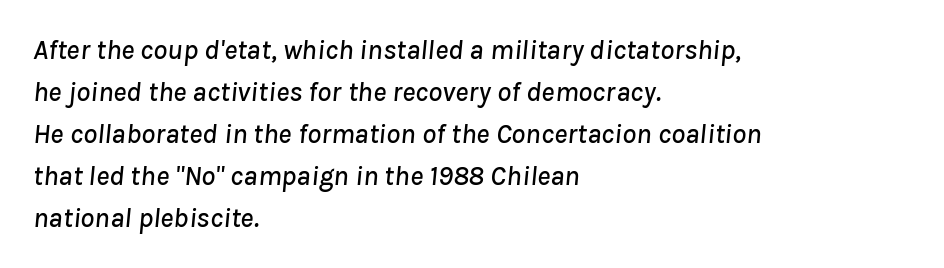
Q: Is the text italic (slanted)? A: Yes, it leans right by about 8 degrees.
Q: Is the text underlined? A: No.
Q: How is the paragraph aligned? A: Left-aligned.
Q: Is the spacing between letters normal or unusually wide? A: Normal.
Q: Is the spacing between lines tight, normal or loose? A: Normal.
Q: Width (condensed, normal, or wide)? A: Normal.
Q: Stroke contrast? A: Low.
Q: x-height? A: Medium.
Q: Monospaced? A: No.
